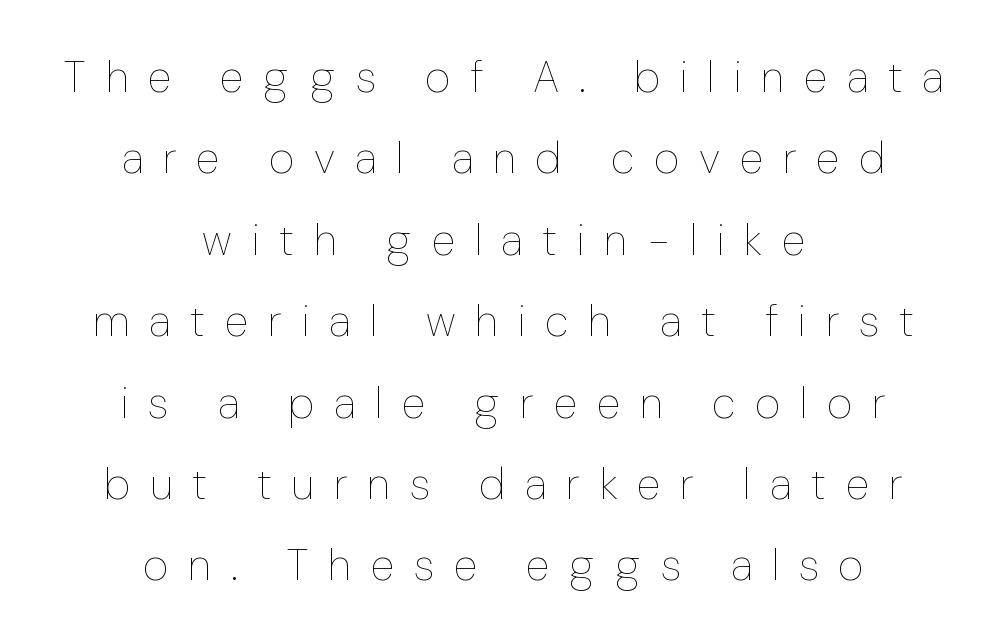
Characters remain perfectly vertical along every line. Is this a fixed-width face? No — the glyphs have proportional, varying widths. Is the type heavy? It reads as light-to-regular instead. Alignment: centered. The string is rendered with underlining switched off. Letter spacing: wide.
